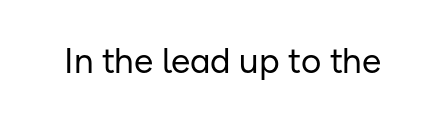
{"serif": "no", "italic": "no", "bold": "no", "weight": "regular", "width": "normal", "stroke_contrast": "low", "x_height": "medium", "monospaced": "no", "underline": "no", "letter_spacing": "normal", "letter_spacing_em": 0.0, "glyph_px": 35}
